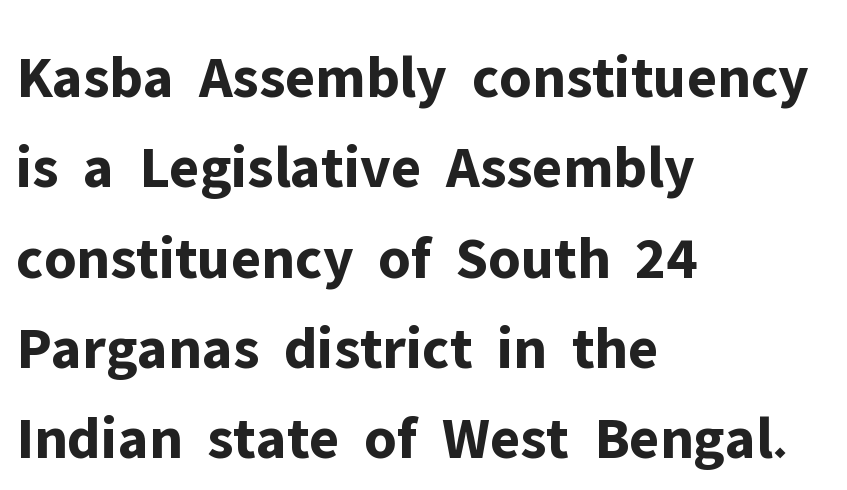
The image shows 61 px bold sans-serif type, upright; set left-aligned, normal line spacing (1.48x), normal letter spacing, not underlined; low stroke contrast and a medium x-height.
